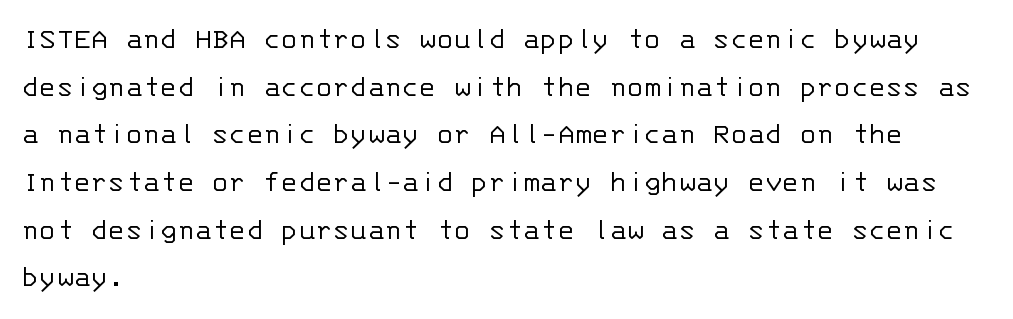
Q: Is the text bold? A: No.
Q: Is the text italic (slanted)? A: No, it is upright.
Q: Is the typeface a serif or a sans-serif typeface? A: Sans-serif.
Q: Is the text underlined? A: No.
Q: How is the paragraph aligned? A: Left-aligned.
Q: Is the spacing between letters normal or unusually wide? A: Normal.
Q: Is the spacing between lines tight, normal or loose? A: Normal.
Q: Width (condensed, normal, or wide)? A: Normal.
Q: Stroke contrast? A: Low.
Q: x-height? A: Large.
Q: Monospaced? A: Yes.
